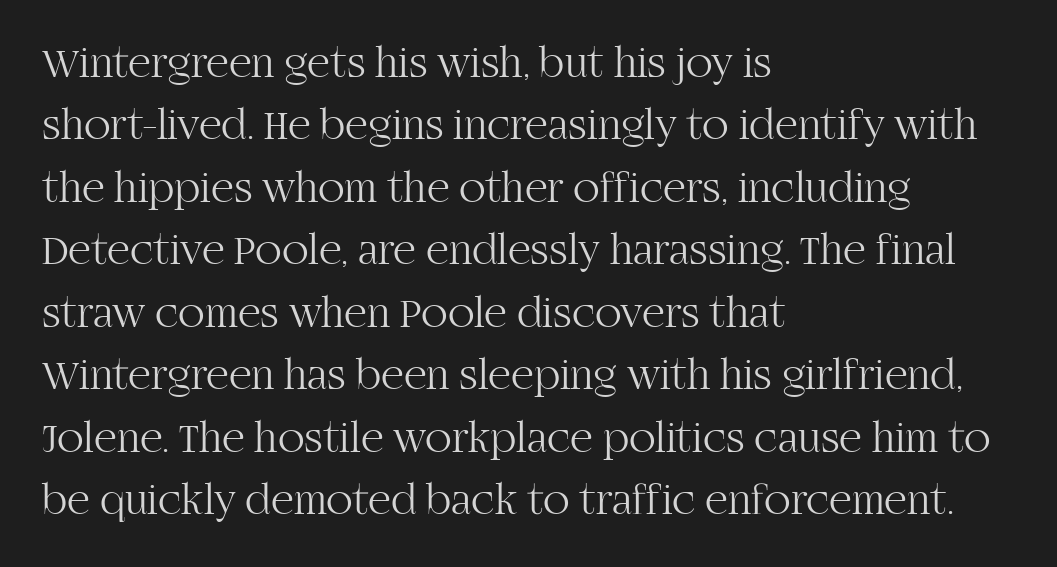
Italic: no, the glyphs are upright roman. Regular leading. Does the type have serifs? Yes, each stem ends in a small foot. Inter-character spacing is left at the font's built-in metrics. Stems and bowls with no extra thickness — not bold. The rendering anchors every line to the left-hand side.
